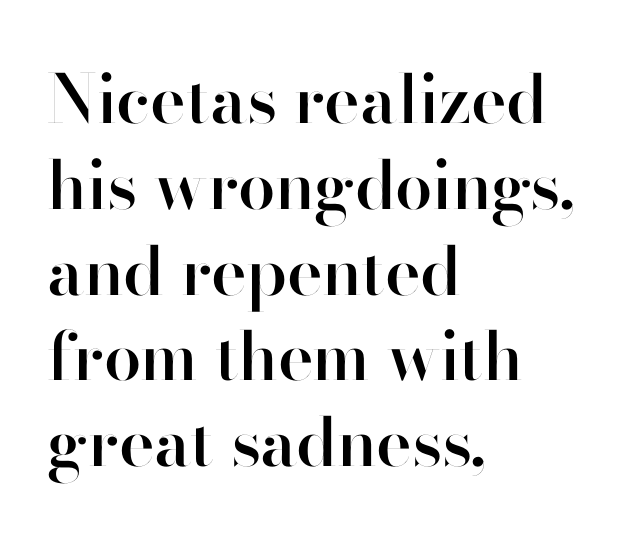
The image shows 67 px semibold sans-serif type, upright; set left-aligned, normal line spacing (1.28x), normal letter spacing, not underlined; high stroke contrast and a small x-height.
